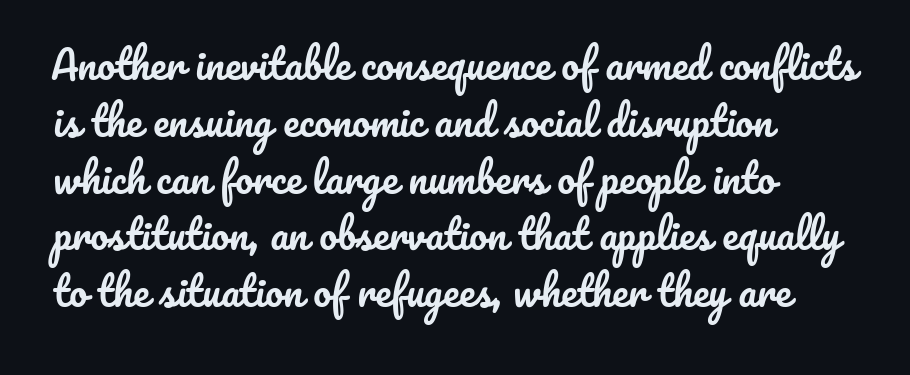
The image shows 40 px text type; set left-aligned, normal line spacing (1.42x), normal letter spacing, not underlined; low stroke contrast and a small x-height.
